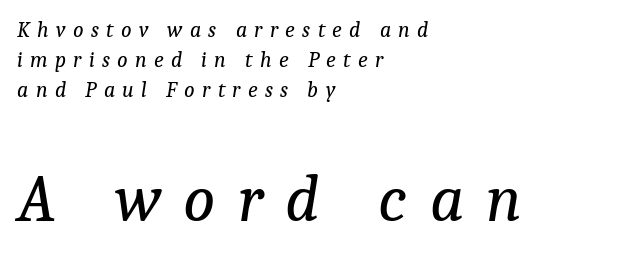
Each letter's strokes conclude with small projecting serifs. This sample has the flowing, uneven cadence of proportional lettering. Where is the straight margin? On the left. The text carries the slant typical of an italic or oblique font. Does the bottom block carry the larger type? Yes, it does.
